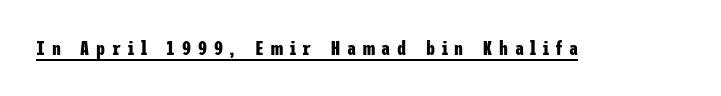
Descenders here cross a horizontal rule under the line. The strokes are fattened all the way to bold. The type is letterspaced generously, with wide tracking. This sample uses an upright cut, with every glyph sitting square on the baseline.
